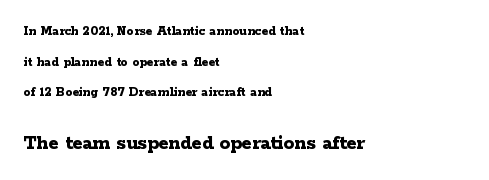
{"italic": "no", "bold": "yes", "underline": "no", "align": "left", "line_spacing": "loose", "line_spacing_ratio": 2.18, "letter_spacing": "normal", "letter_spacing_em": 0.0, "larger_block": "second", "size_ratio": 1.5, "glyph_px": 21}
